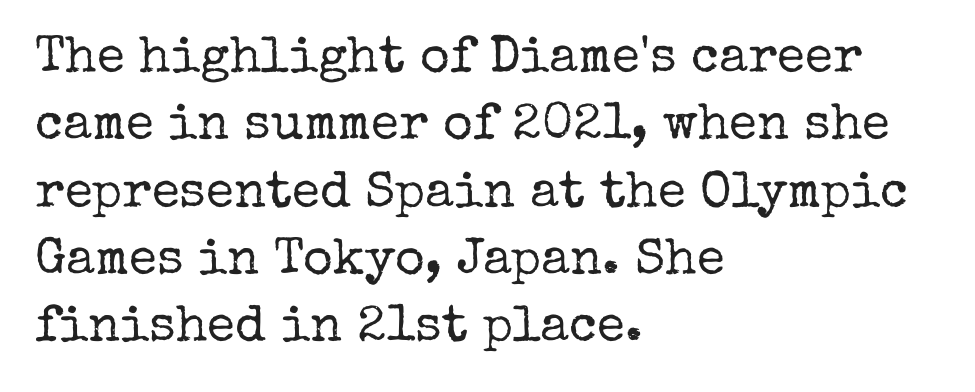
{"serif": "yes", "italic": "no", "bold": "no", "weight": "regular", "width": "normal", "stroke_contrast": "low", "x_height": "medium", "monospaced": "no", "underline": "no", "align": "left", "line_spacing": "normal", "line_spacing_ratio": 1.32, "letter_spacing": "normal", "letter_spacing_em": 0.0, "glyph_px": 51}
